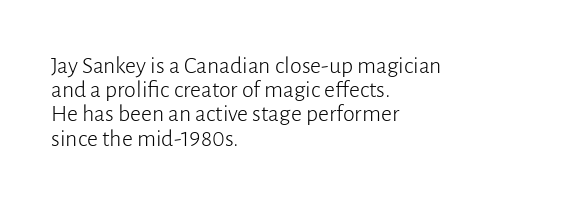
Q: Is the text bold? A: No.
Q: Is the text italic (slanted)? A: No, it is upright.
Q: Is the text underlined? A: No.
Q: How is the paragraph aligned? A: Left-aligned.
Q: Is the spacing between letters normal or unusually wide? A: Normal.
Q: Is the spacing between lines tight, normal or loose? A: Tight.
